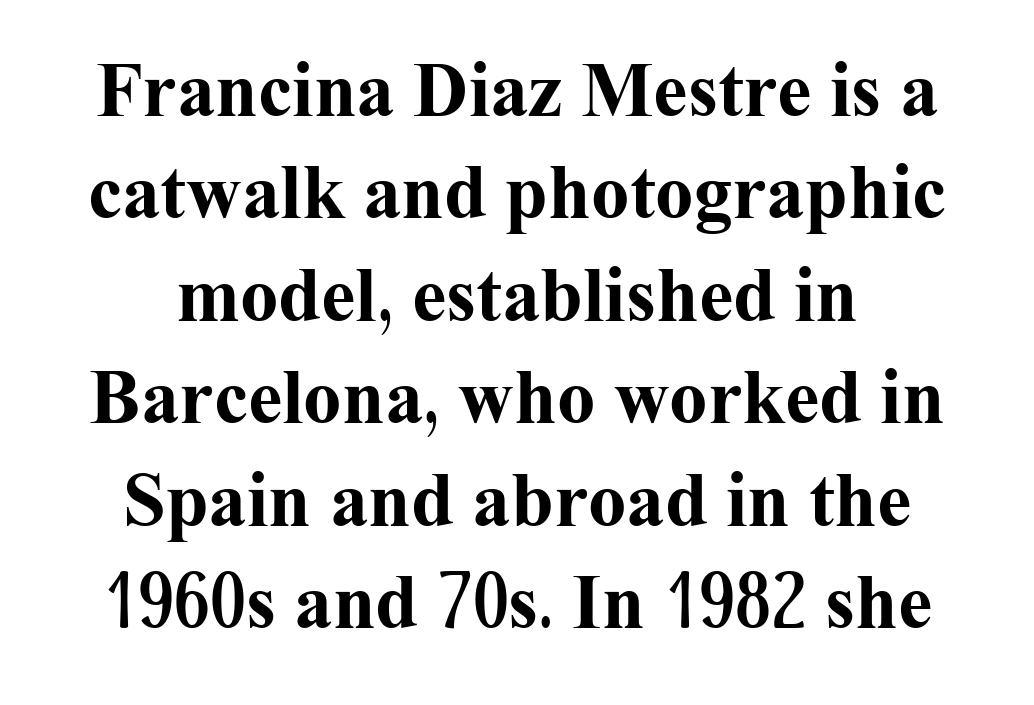
The image shows 77 px bold serif type, upright; set centered, normal line spacing (1.33x), normal letter spacing, not underlined; medium stroke contrast and a medium x-height.
